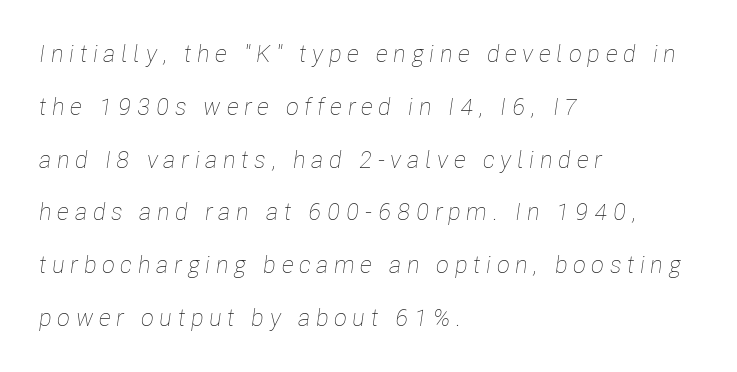
{"italic": "yes", "lean": "right", "slant_degrees": 8, "bold": "no", "underline": "no", "align": "left", "line_spacing": "loose", "line_spacing_ratio": 2.2, "letter_spacing": "wide", "letter_spacing_em": 0.23, "glyph_px": 24}
